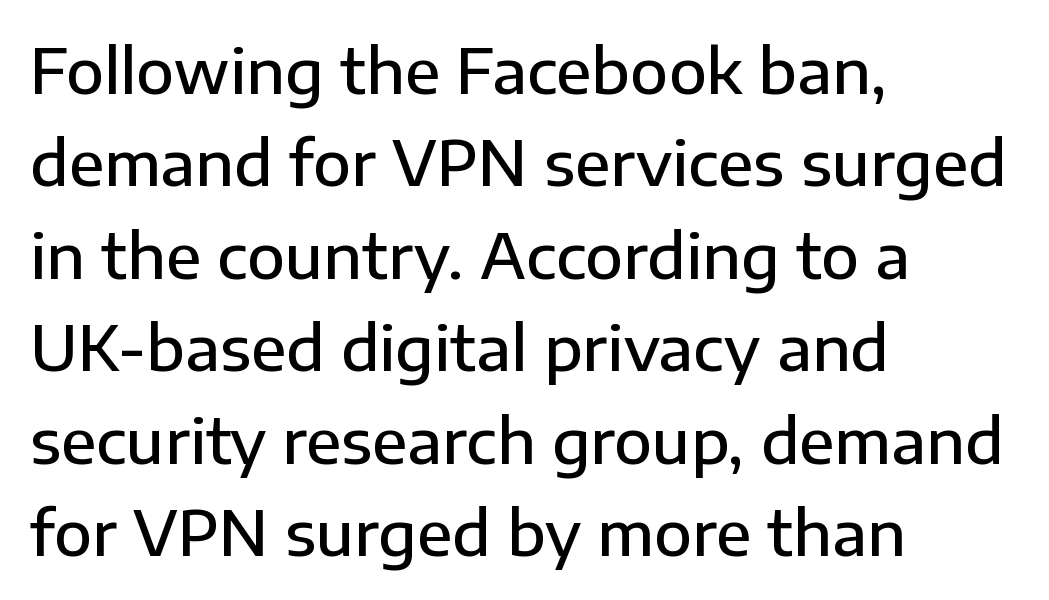
The passage shown has conventional tracking throughout. This sample has the flowing, uneven cadence of proportional lettering. This sample uses an upright cut, with every glyph sitting square on the baseline. Moderately thickened strokes mark this as semibold type. In terms of leading, this rendering sits right in the middle. Plain, unruled lines of type.
